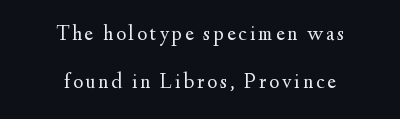
{"italic": "no", "bold": "no", "underline": "no", "align": "center", "line_spacing": "loose", "line_spacing_ratio": 2.28, "glyph_px": 21}
